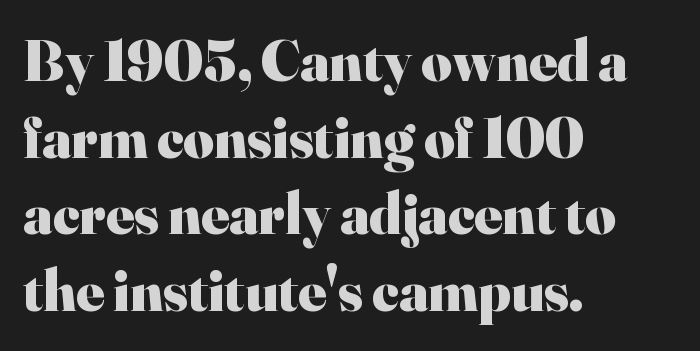
The image shows 59 px heavy serif type, upright; set left-aligned, normal line spacing (1.3x), normal letter spacing, not underlined; high stroke contrast and a small x-height.
